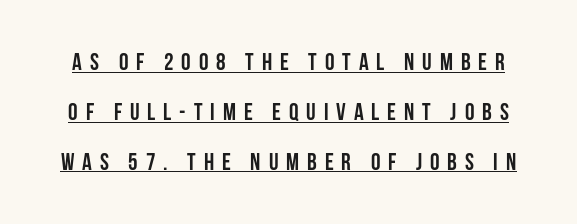
Airy leading. The gaps between neighbouring characters are conspicuously large. Strong, thick strokes mark this as bold type. These lines were composed using upright roman letters. Does a line run under the words? Yes, clearly.
